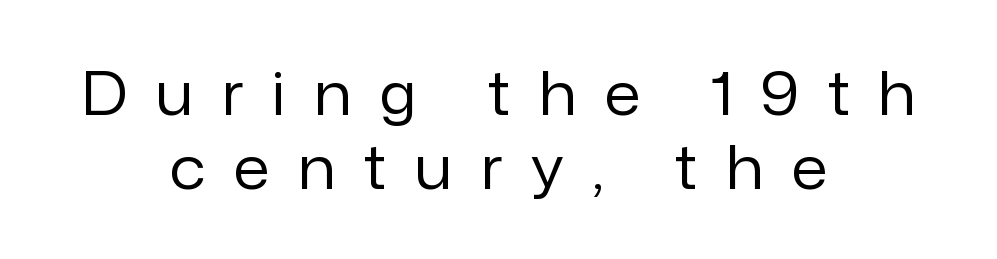
Vertically, the passage feels balanced, rows spaced as you'd expect. The face looks like a standard text weight, possibly lighter. The letters advance in unequal steps, a hallmark of proportional type. The letters carry no serifs — their stems end cleanly without finishing strokes.
